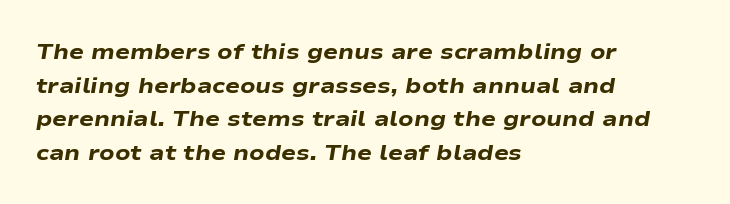
{"italic": "yes", "lean": "right", "slant_degrees": 9, "bold": "yes", "underline": "no", "align": "left", "line_spacing": "normal", "line_spacing_ratio": 1.53, "letter_spacing": "normal", "letter_spacing_em": 0.0, "glyph_px": 22}
